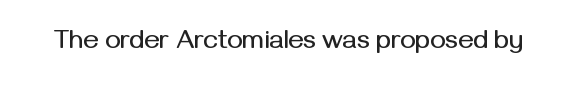
{"italic": "no", "underline": "no", "letter_spacing": "normal", "letter_spacing_em": 0.0, "glyph_px": 26}
